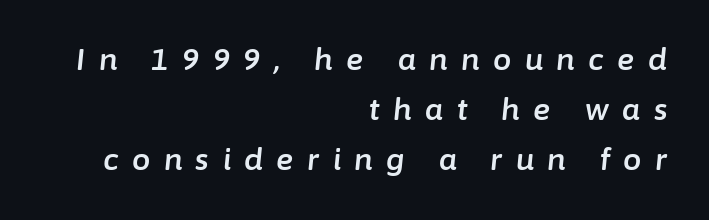
Think of a printed novel: that variable character pitch is what you see here. Spacing between characters has been opened up far beyond the box default. The paragraph shown leans on its right margin. The passage shown is not underscored anywhere. Characters are canted at an angle relative to the baseline's perpendicular.
